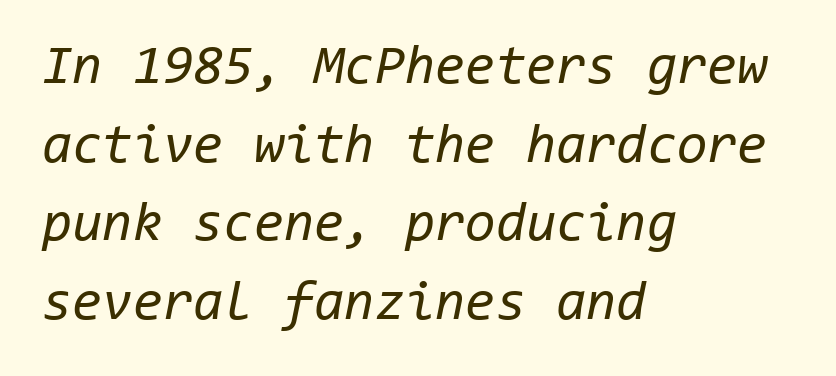
{"italic": "yes", "lean": "right", "slant_degrees": 11, "bold": "no", "weight": "regular", "width": "normal", "stroke_contrast": "low", "x_height": "medium", "monospaced": "yes", "underline": "no", "align": "left", "line_spacing": "normal", "line_spacing_ratio": 1.43, "letter_spacing": "normal", "letter_spacing_em": 0.0, "glyph_px": 55}
